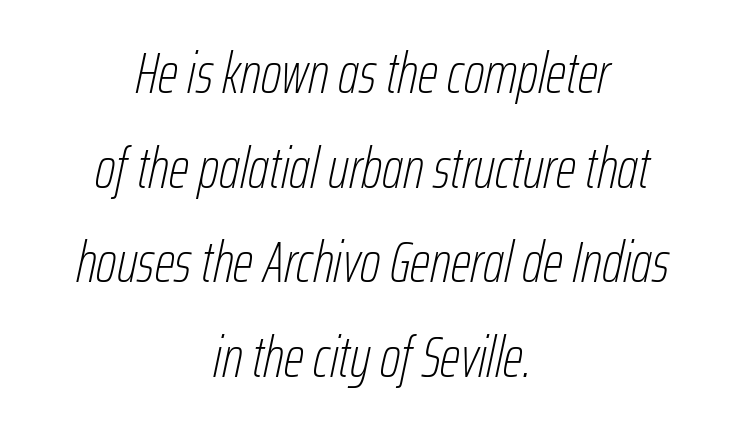
Q: Is the text bold? A: No.
Q: Is the text italic (slanted)? A: Yes, it leans right by about 12 degrees.
Q: Is the text underlined? A: No.
Q: How is the paragraph aligned? A: Centered.
Q: Is the spacing between letters normal or unusually wide? A: Normal.
Q: Is the spacing between lines tight, normal or loose? A: Normal.
Q: Width (condensed, normal, or wide)? A: Condensed.
Q: Stroke contrast? A: Low.
Q: x-height? A: Medium.
Q: Monospaced? A: No.
